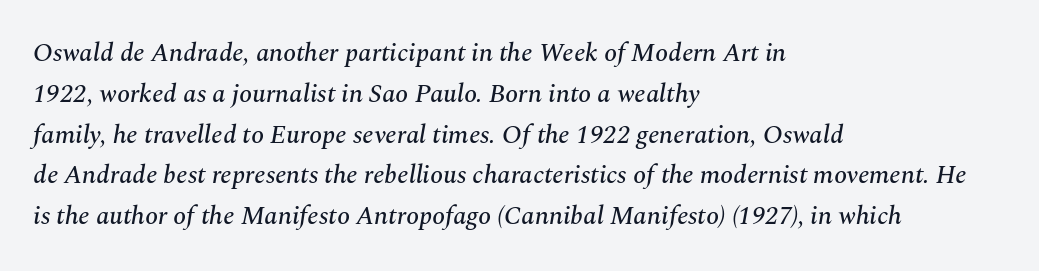
The paragraph has a hard left edge and a soft right edge. Vertical spacing — default. The glyphs look as if they've been sheared to an angle. Short note: letters normally spaced.
